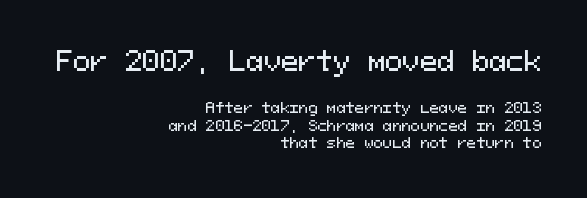
{"italic": "no", "underline": "no", "align": "right", "line_spacing": "normal", "line_spacing_ratio": 1.27, "letter_spacing": "normal", "letter_spacing_em": 0.0, "larger_block": "first", "size_ratio": 1.86, "glyph_px": 26}
